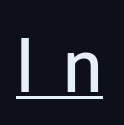
The image shows 73 px condensed sans-serif type, upright; set unusually wide letter spacing (+0.39 em), underlined; low stroke contrast and a medium x-height.
